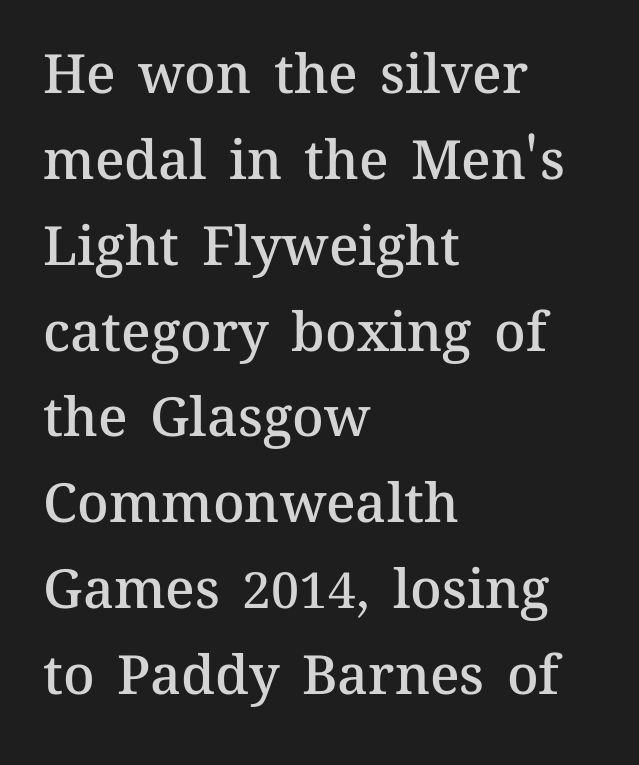
Q: Is the text bold? A: Semi-bold.
Q: Is the text italic (slanted)? A: No, it is upright.
Q: Is the text underlined? A: No.
Q: How is the paragraph aligned? A: Left-aligned.
Q: Is the spacing between letters normal or unusually wide? A: Normal.
Q: Is the spacing between lines tight, normal or loose? A: Normal.
Q: Width (condensed, normal, or wide)? A: Normal.
Q: Stroke contrast? A: Medium.
Q: x-height? A: Medium.
Q: Monospaced? A: No.
